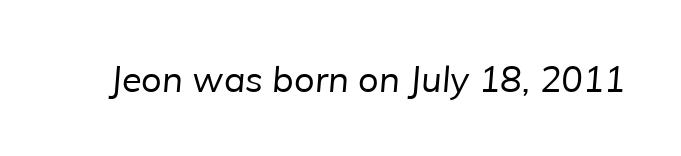
Q: Is the text bold? A: No.
Q: Is the typeface a serif or a sans-serif typeface? A: Sans-serif.
Q: Is the text underlined? A: No.
Q: Is the spacing between letters normal or unusually wide? A: Normal.
Q: Width (condensed, normal, or wide)? A: Normal.
Q: Stroke contrast? A: Low.
Q: x-height? A: Medium.
Q: Monospaced? A: No.
